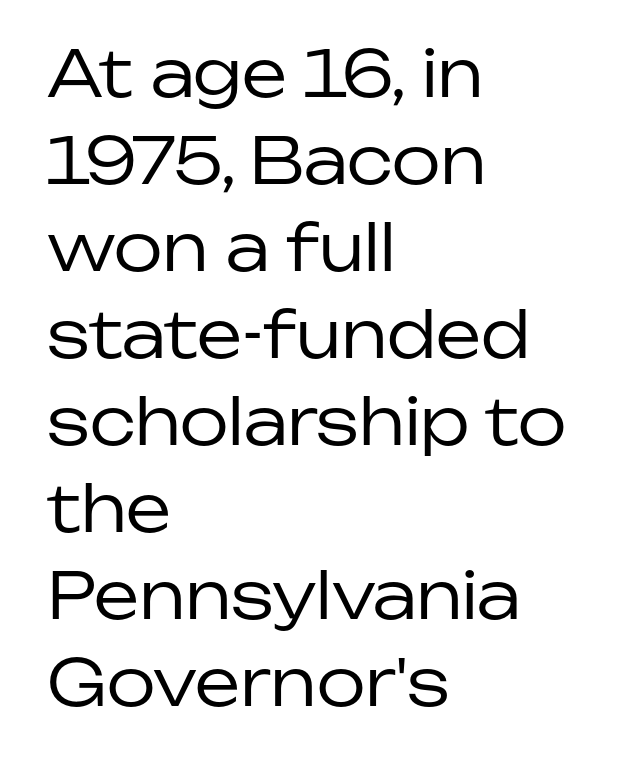
Q: Is the text bold? A: No.
Q: Is the text italic (slanted)? A: No, it is upright.
Q: Is the typeface a serif or a sans-serif typeface? A: Sans-serif.
Q: Is the text underlined? A: No.
Q: How is the paragraph aligned? A: Left-aligned.
Q: Is the spacing between letters normal or unusually wide? A: Normal.
Q: Is the spacing between lines tight, normal or loose? A: Normal.
Q: Width (condensed, normal, or wide)? A: Normal.
Q: Stroke contrast? A: Low.
Q: x-height? A: Medium.
Q: Monospaced? A: No.
